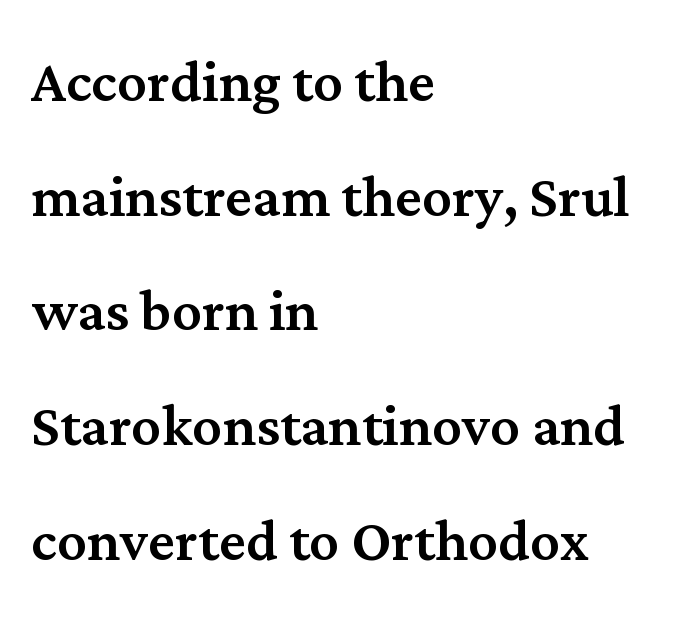
The image shows 74 px serif type, upright; set left-aligned, normal line spacing (1.55x), normal letter spacing, not underlined; medium stroke contrast and a medium x-height.
